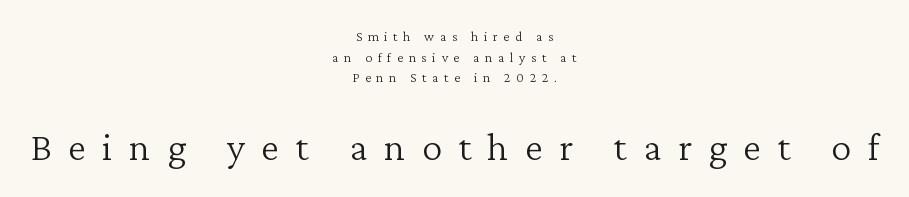
The image shows 41 px light serif type, upright; set centered, normal line spacing (1.47x), unusually wide letter spacing (+0.4 em), not underlined; the second (bottom) block is 2.93x larger; low stroke contrast and a medium x-height.
